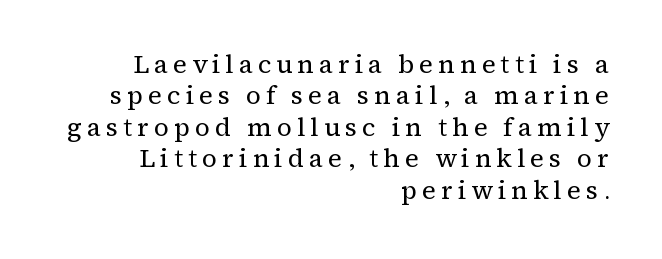
The image shows 26 px text type, upright; set right-aligned, line spacing 1.21x, not underlined.
